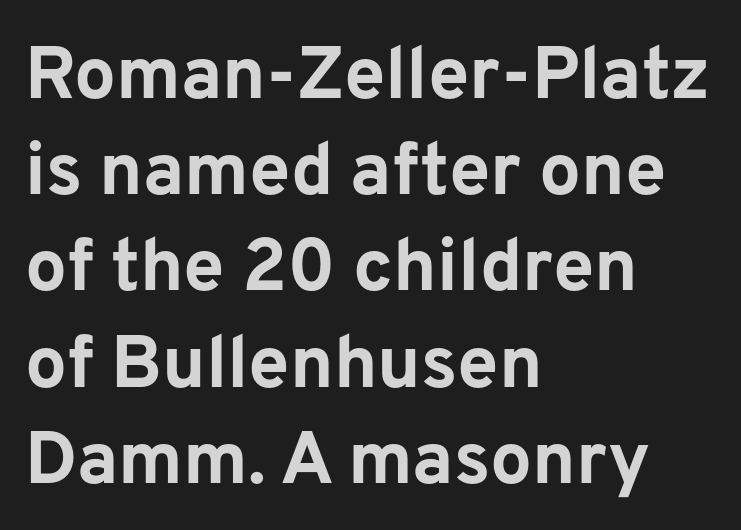
Q: Is the text bold? A: Yes.
Q: Is the text italic (slanted)? A: No, it is upright.
Q: Is the typeface a serif or a sans-serif typeface? A: Sans-serif.
Q: Is the text underlined? A: No.
Q: How is the paragraph aligned? A: Left-aligned.
Q: Is the spacing between letters normal or unusually wide? A: Normal.
Q: Is the spacing between lines tight, normal or loose? A: Normal.
Q: Width (condensed, normal, or wide)? A: Normal.
Q: Stroke contrast? A: Low.
Q: x-height? A: Medium.
Q: Monospaced? A: No.
